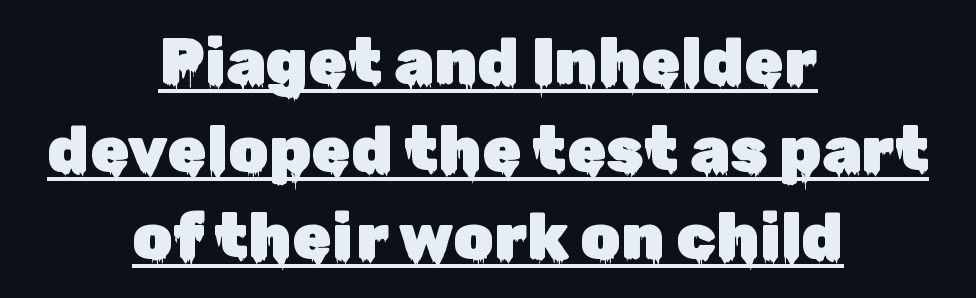
The image shows 64 px sans-serif type, upright; set centered, normal line spacing (1.37x), normal letter spacing, underlined; low stroke contrast and a medium x-height.
